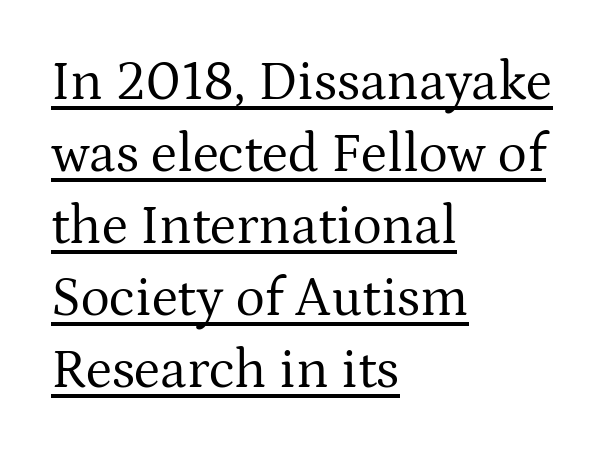
{"serif": "yes", "italic": "no", "bold": "no", "weight": "regular", "width": "normal", "stroke_contrast": "medium", "x_height": "medium", "monospaced": "no", "underline": "yes", "align": "left", "line_spacing": "normal", "line_spacing_ratio": 1.31, "letter_spacing": "normal", "letter_spacing_em": 0.0, "glyph_px": 55}
